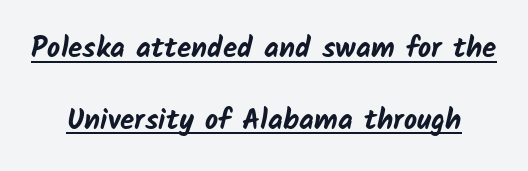
A typesetter would call this leading open, well beyond the default. The letters are bold, with thick, heavy strokes. The typesetter has applied underlining to the passage shown. This is sans-serif lettering, the kind often seen on screens and signage. Looks like regular typesetting: each glyph gets only the width it needs. The type is set solid horizontally, with unmodified tracking.
